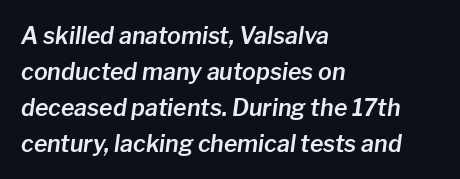
{"italic": "yes", "lean": "right", "slant_degrees": 8, "underline": "no", "align": "left", "line_spacing": "normal", "line_spacing_ratio": 1.56, "letter_spacing": "normal", "letter_spacing_em": 0.0, "glyph_px": 23}
